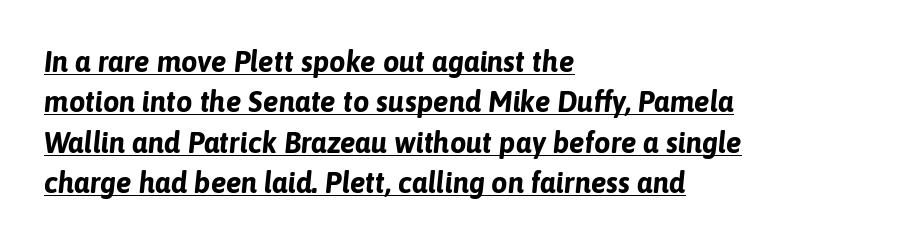
{"italic": "yes", "lean": "right", "slant_degrees": 6, "bold": "yes", "weight": "bold", "width": "normal", "stroke_contrast": "low", "x_height": "medium", "monospaced": "no", "underline": "yes", "align": "left", "line_spacing": "normal", "line_spacing_ratio": 1.39, "letter_spacing": "normal", "letter_spacing_em": 0.0, "glyph_px": 29}
